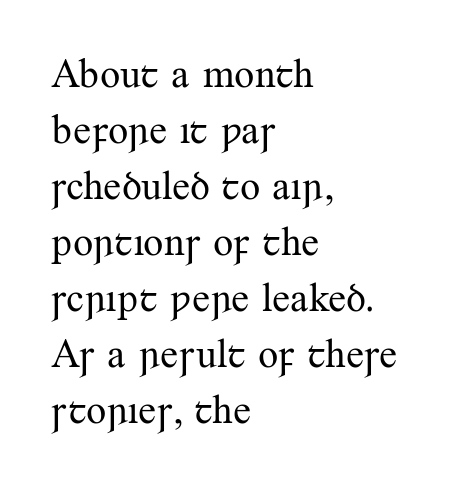
The image shows 40 px regular-weight serif type, upright; set left-aligned, normal line spacing (1.4x), normal letter spacing, not underlined; medium stroke contrast and a small x-height.
